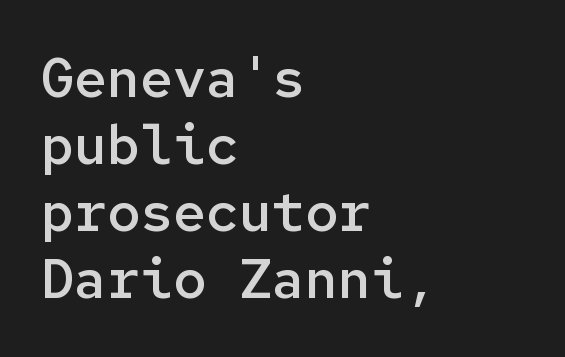
Ordinary non-slanted type is in use. The baseline area is clear. Typographically, this falls in the sans-serif category. Caption: multi-line text, flush left, ragged right.
